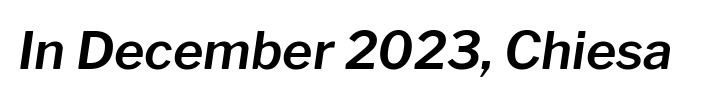
{"italic": "yes", "lean": "right", "slant_degrees": 8, "width": "normal", "stroke_contrast": "low", "x_height": "medium", "monospaced": "no", "underline": "no", "letter_spacing": "normal", "letter_spacing_em": 0.0, "glyph_px": 52}
